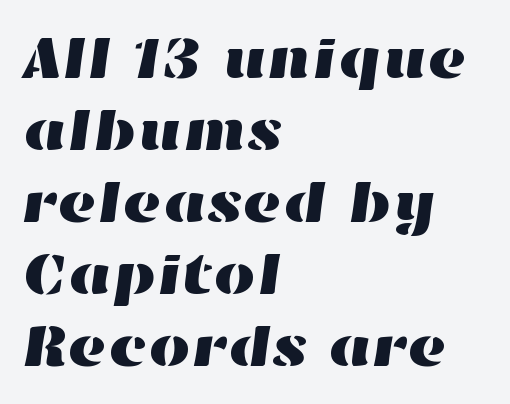
Q: Is the text underlined? A: No.
Q: How is the paragraph aligned? A: Left-aligned.
Q: Is the spacing between letters normal or unusually wide? A: Normal.
Q: Width (condensed, normal, or wide)? A: Wide.
Q: Stroke contrast? A: High.
Q: x-height? A: Medium.
Q: Monospaced? A: No.
